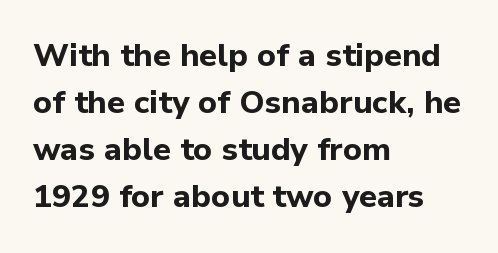
Q: Is the text bold? A: Yes.
Q: Is the text italic (slanted)? A: No, it is upright.
Q: Is the typeface a serif or a sans-serif typeface? A: Sans-serif.
Q: Is the text underlined? A: No.
Q: How is the paragraph aligned? A: Left-aligned.
Q: Is the spacing between letters normal or unusually wide? A: Normal.
Q: Is the spacing between lines tight, normal or loose? A: Normal.
Q: Width (condensed, normal, or wide)? A: Normal.
Q: Stroke contrast? A: Low.
Q: x-height? A: Medium.
Q: Monospaced? A: No.
